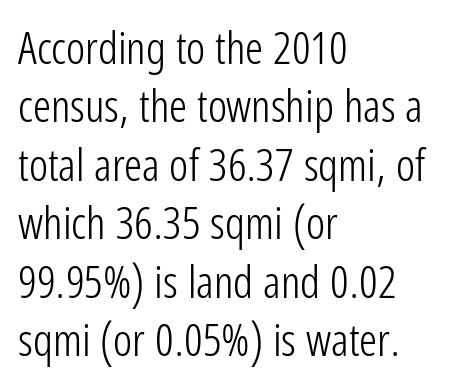
Ordinary non-slanted type is in use. Type style note: lacks serifs. The typeface has the unassuming heft of standard copy or less. Underline: absent. Summary of vertical rhythm: regular, with standard interline spacing. The tracking reads as untouched default to a designer's eye.
